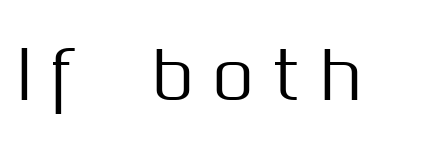
Q: Is the text italic (slanted)? A: No, it is upright.
Q: Is the typeface a serif or a sans-serif typeface? A: Sans-serif.
Q: Is the text underlined? A: No.
Q: Is the spacing between letters normal or unusually wide? A: Unusually wide.
Q: Width (condensed, normal, or wide)? A: Normal.
Q: Stroke contrast? A: Medium.
Q: x-height? A: Medium.
Q: Monospaced? A: No.
